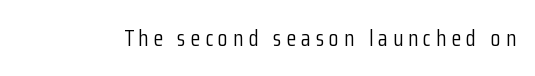
Q: Is the text bold? A: No.
Q: Is the text italic (slanted)? A: No, it is upright.
Q: Is the text underlined? A: No.
Q: Is the spacing between letters normal or unusually wide? A: Unusually wide.
